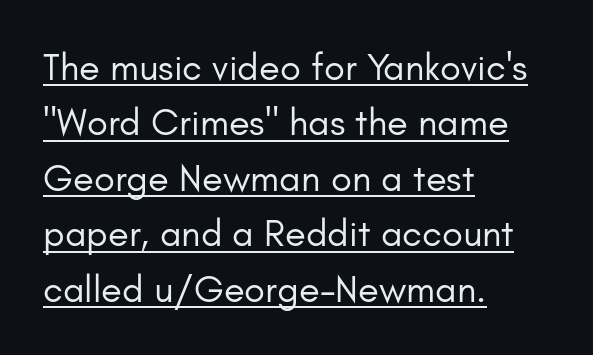
The image shows 38 px regular-weight sans-serif type, upright; set left-aligned, normal line spacing (1.46x), normal letter spacing, underlined; low stroke contrast and a small x-height.
